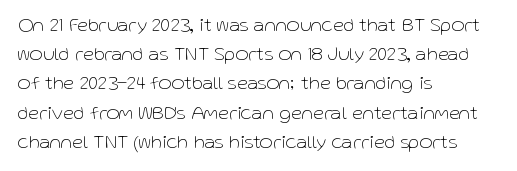
The image shows 20 px text type, upright; set left-aligned, normal line spacing (1.46x), normal letter spacing, not underlined.
